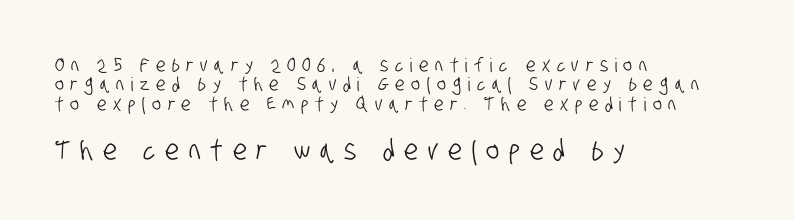
The image shows 28 px condensed sans-serif type; set left-aligned, tight line spacing (1.02x), unusually wide letter spacing (+0.35 em), not underlined; the second (bottom) block is 1.47x larger; low stroke contrast and a large x-height.
